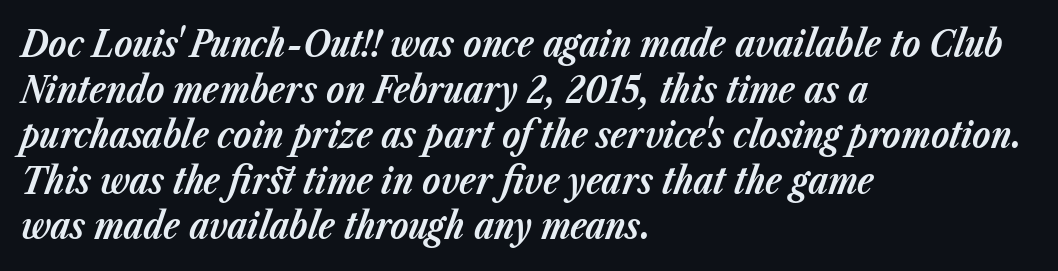
Is the block centered? No — it sits flush against the left margin. Descenders are the only things crossing below the line. In terms of posture, this sample is oblique. Heavy, bold letterforms.
